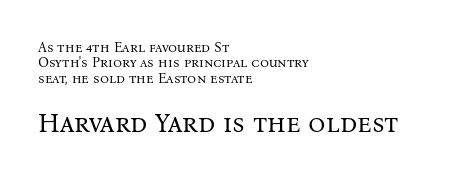
{"italic": "no", "bold": "no", "underline": "no", "align": "left", "line_spacing": "tight", "line_spacing_ratio": 1.1, "letter_spacing": "normal", "letter_spacing_em": 0.0, "larger_block": "second", "size_ratio": 1.93, "glyph_px": 27}
